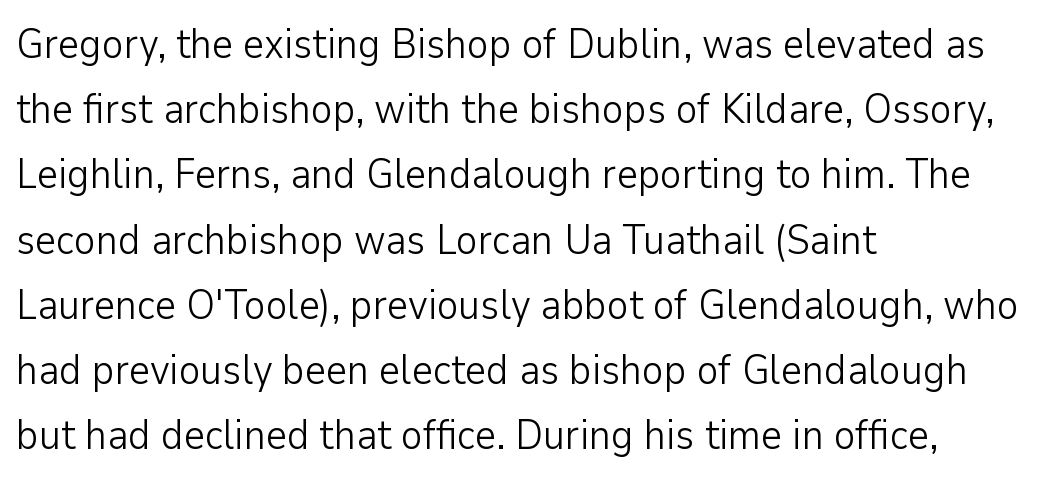
The image shows 41 px light sans-serif type, upright; set left-aligned, normal line spacing (1.59x), normal letter spacing, not underlined; low stroke contrast and a medium x-height.
